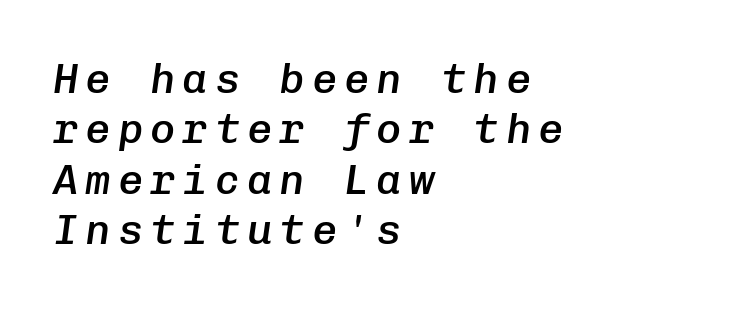
{"italic": "yes", "lean": "right", "slant_degrees": 8, "bold": "semi", "weight": "semibold", "width": "normal", "stroke_contrast": "low", "x_height": "medium", "monospaced": "yes", "underline": "no", "align": "left", "line_spacing_ratio": 1.2, "glyph_px": 42}
